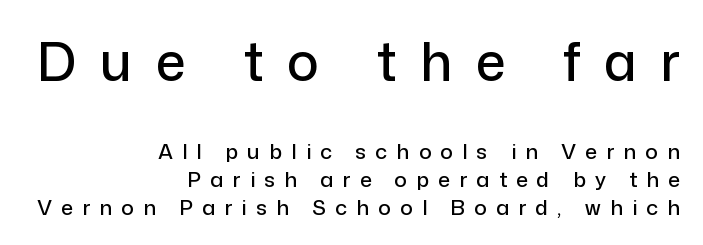
{"serif": "no", "italic": "no", "width": "normal", "stroke_contrast": "low", "x_height": "medium", "monospaced": "no", "underline": "no", "align": "right", "line_spacing": "normal", "line_spacing_ratio": 1.33, "letter_spacing": "wide", "letter_spacing_em": 0.44, "larger_block": "first", "size_ratio": 2.52, "glyph_px": 53}
